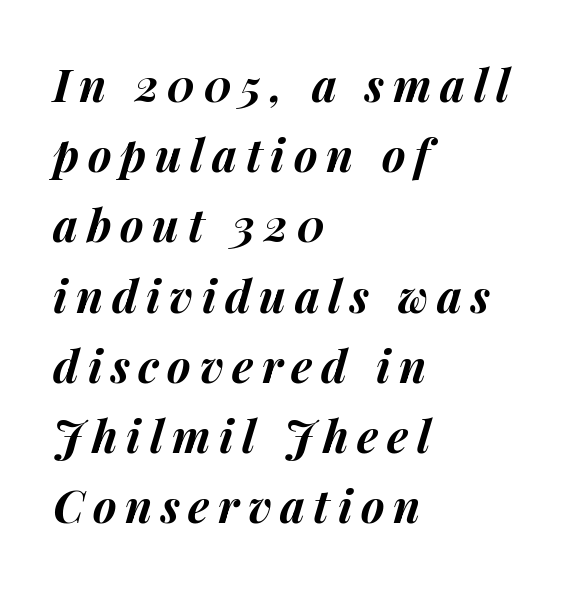
You could not count columns in this text — the font is proportionally spaced. Glance below the letters and you will spot only blank space. As a designer I'd log this as weight 700, bold. The line-height multiplier appears to be the usual default. The rendering applies a slant to the glyphs.
